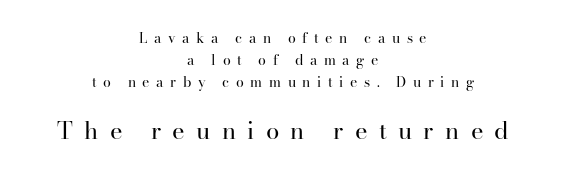
The image shows 24 px text type, upright; set centered, normal line spacing (1.56x), unusually wide letter spacing (+0.47 em), not underlined; the second (bottom) block is 1.71x larger.
